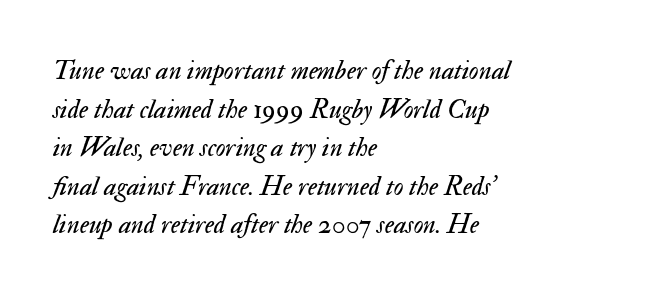
{"italic": "yes", "lean": "right", "slant_degrees": 17, "bold": "no", "underline": "no", "align": "left", "line_spacing": "normal", "line_spacing_ratio": 1.43, "letter_spacing": "normal", "letter_spacing_em": 0.0, "glyph_px": 27}
